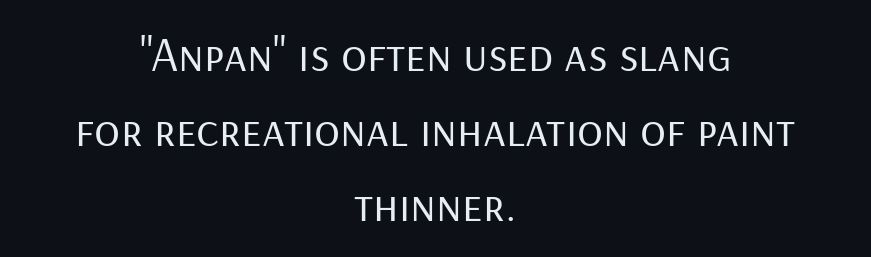
{"serif": "no", "italic": "no", "bold": "no", "weight": "regular", "width": "normal", "stroke_contrast": "low", "x_height": "medium", "monospaced": "no", "underline": "no", "align": "center", "line_spacing": "normal", "line_spacing_ratio": 1.56, "letter_spacing": "normal", "letter_spacing_em": 0.0, "glyph_px": 48}
